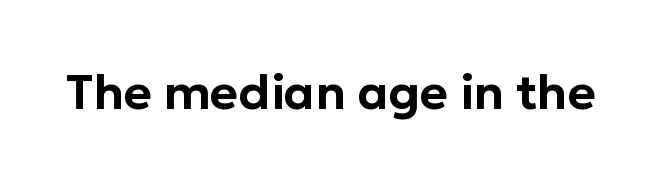
The image shows 48 px sans-serif type, upright; set normal letter spacing, not underlined; low stroke contrast and a medium x-height.
